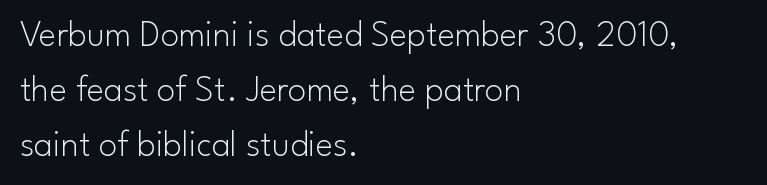
The letterforms sit shoulder to shoulder at normal distance. What kind of face is this? One without serifs — a sans. Stems here are at most as thick as an everyday book face. Check under the words: just untouched page. The axis of the letterforms is exactly vertical.
